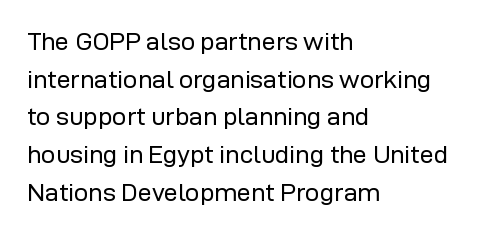
The face used here is rendered with its standard letterfit. Just letters on the line, the space beneath them empty. Caption: face not bold, strokes unweighted. Line spacing here is normal.
